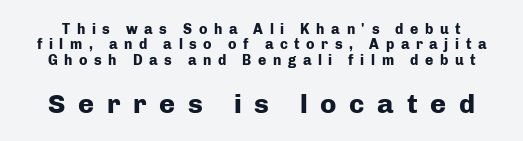
The image shows 27 px bold type, upright; set tight line spacing (1.09x), unusually wide letter spacing (+0.47 em), not underlined; the second (bottom) block is 1.93x larger.
